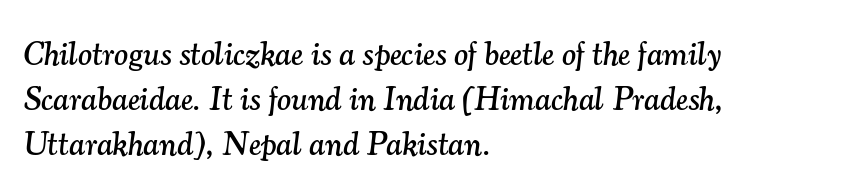
The image shows 33 px serif type, italic (leaning right); set left-aligned, normal line spacing (1.37x), normal letter spacing, not underlined; medium stroke contrast and a small x-height.
